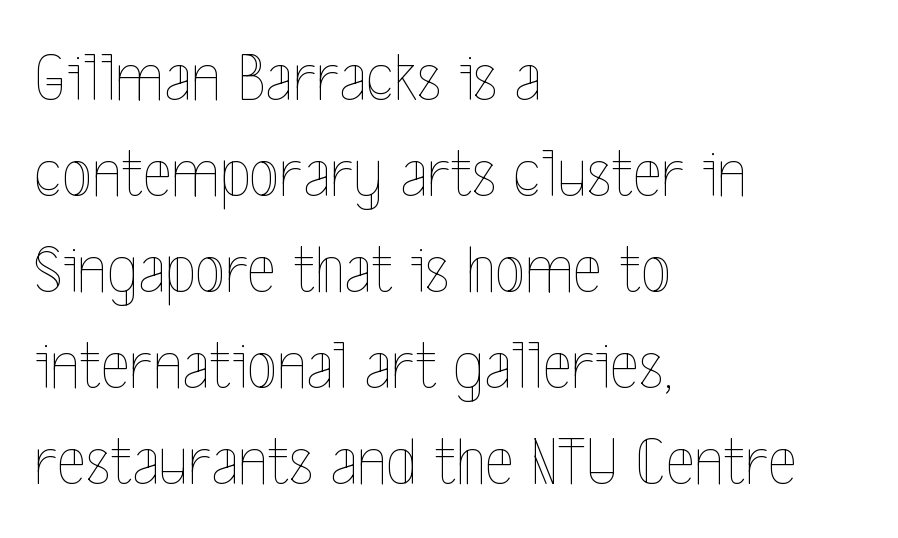
The strokes carry an ordinary text weight at most. Unmarked baselines from the first word to the last. This rendering leaves character spacing at its baseline value. The paragraph shown leans on its left margin. Leading matches the norm, producing a regular column.
